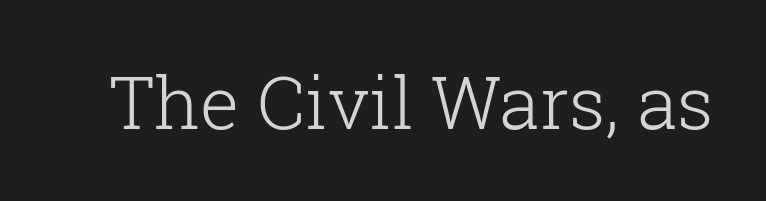
{"serif": "yes", "italic": "no", "bold": "no", "weight": "light", "width": "normal", "stroke_contrast": "low", "x_height": "medium", "monospaced": "no", "underline": "no", "letter_spacing": "normal", "letter_spacing_em": 0.0, "glyph_px": 73}
